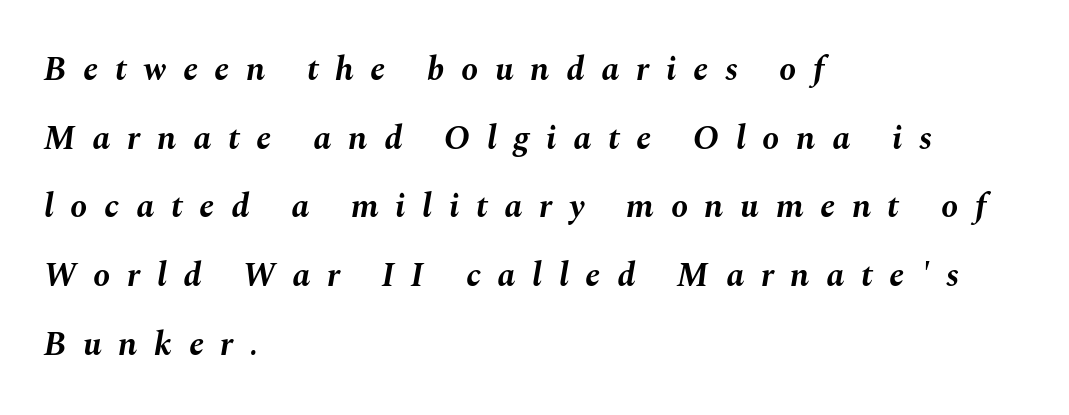
{"italic": "yes", "lean": "right", "slant_degrees": 10, "bold": "yes", "weight": "bold", "width": "normal", "stroke_contrast": "medium", "x_height": "medium", "monospaced": "no", "underline": "no", "align": "left", "line_spacing": "loose", "line_spacing_ratio": 2.02, "letter_spacing": "wide", "letter_spacing_em": 0.49, "glyph_px": 34}
